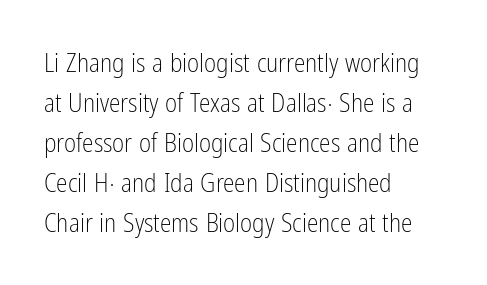
{"italic": "no", "bold": "no", "underline": "no", "align": "left", "line_spacing": "normal", "line_spacing_ratio": 1.54, "letter_spacing": "normal", "letter_spacing_em": 0.0, "glyph_px": 26}
